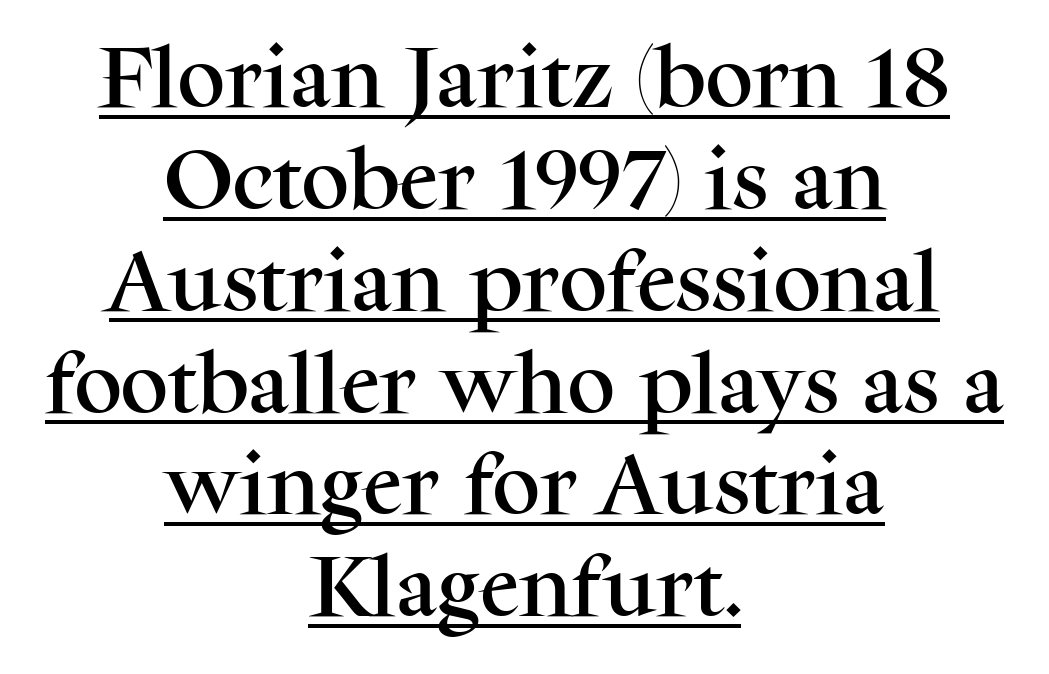
{"serif": "yes", "italic": "no", "width": "normal", "stroke_contrast": "medium", "x_height": "medium", "monospaced": "no", "underline": "yes", "align": "center", "line_spacing": "normal", "line_spacing_ratio": 1.52, "letter_spacing": "normal", "letter_spacing_em": 0.0, "glyph_px": 67}
